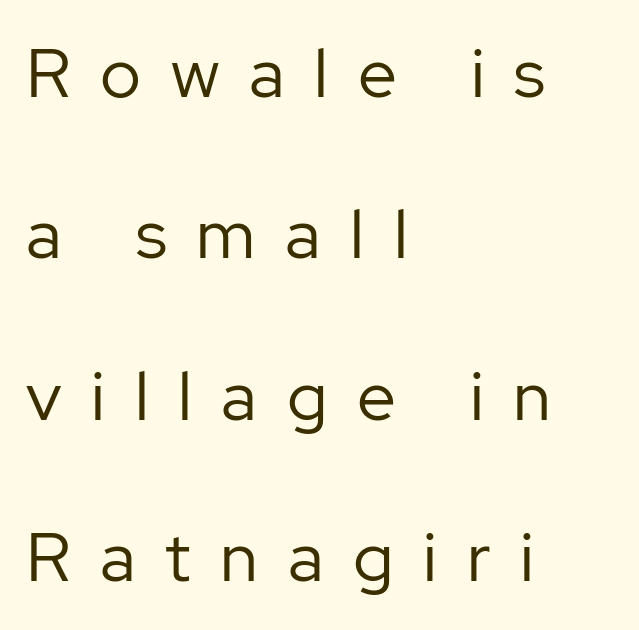
{"serif": "no", "italic": "no", "bold": "no", "weight": "regular", "width": "normal", "stroke_contrast": "low", "x_height": "medium", "monospaced": "no", "underline": "no", "align": "left", "line_spacing": "loose", "line_spacing_ratio": 2.34, "letter_spacing": "wide", "letter_spacing_em": 0.43, "glyph_px": 69}
